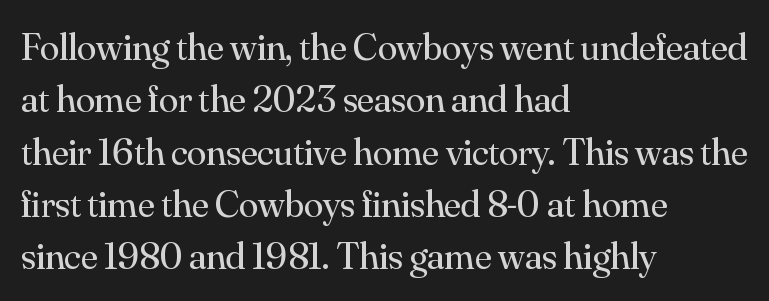
{"serif": "yes", "italic": "no", "bold": "no", "weight": "regular", "width": "normal", "stroke_contrast": "medium", "x_height": "small", "monospaced": "no", "underline": "no", "align": "left", "line_spacing": "normal", "line_spacing_ratio": 1.34, "letter_spacing": "normal", "letter_spacing_em": 0.0, "glyph_px": 39}
